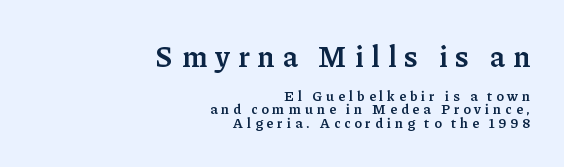
The image shows 29 px semibold serif type, upright; set right-aligned, tight line spacing (0.96x), unusually wide letter spacing (+0.29 em), not underlined; the first (top) block is 2.07x larger; low stroke contrast and a medium x-height.
